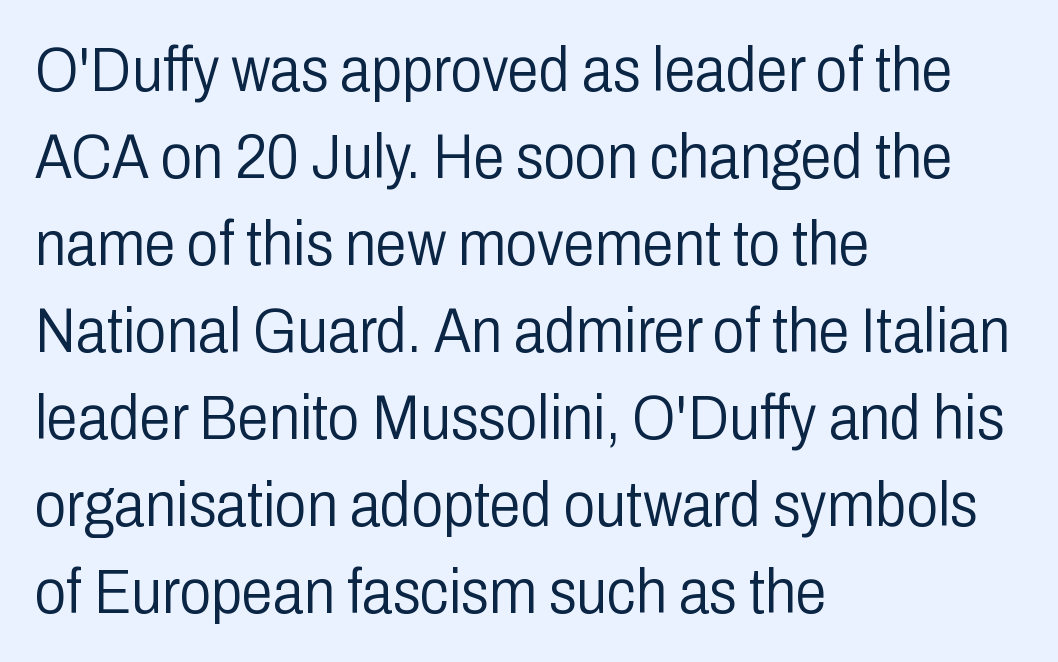
Designer's note — italics off, roman on. Rule under the text: the space is simply empty. Line spacing here is normal. Compared with typical body copy, the letter spacing here is the same. Do the characters align in a grid? No, the font is proportional.
